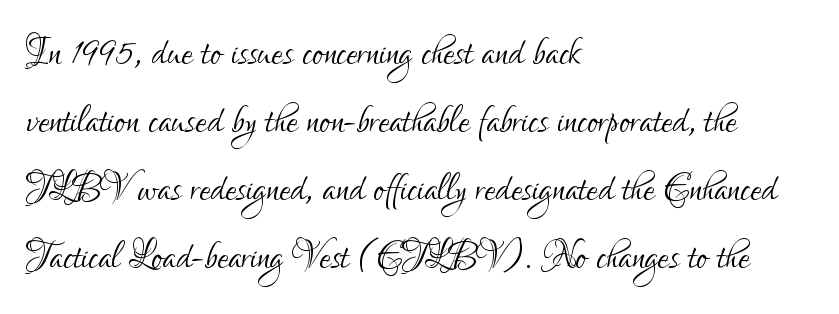
Think of a printed novel: that variable character pitch is what you see here. The zone under the glyphs is completely vacant. No feet cap the strokes, marking this as sans-serif type.
